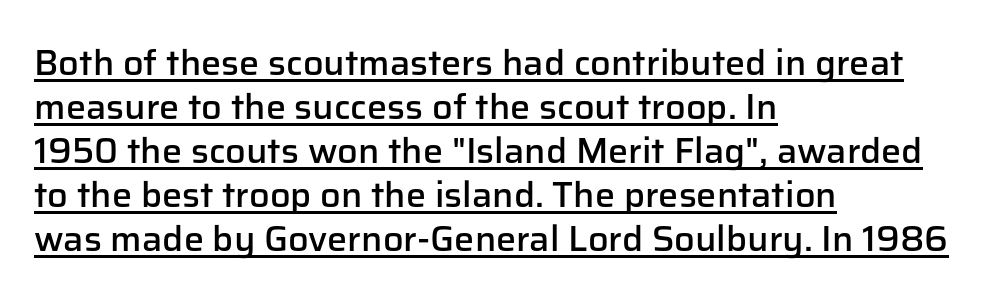
The image shows 36 px semibold sans-serif type, upright; set left-aligned, line spacing 1.22x, normal letter spacing, underlined; low stroke contrast and a medium x-height.
